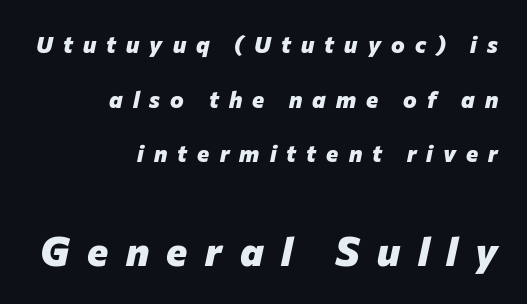
The image shows 40 px heavy type, italic (leaning right); set right-aligned, loose line spacing (2.37x), unusually wide letter spacing (+0.44 em), not underlined; the second (bottom) block is 1.74x larger; low stroke contrast and a medium x-height.
